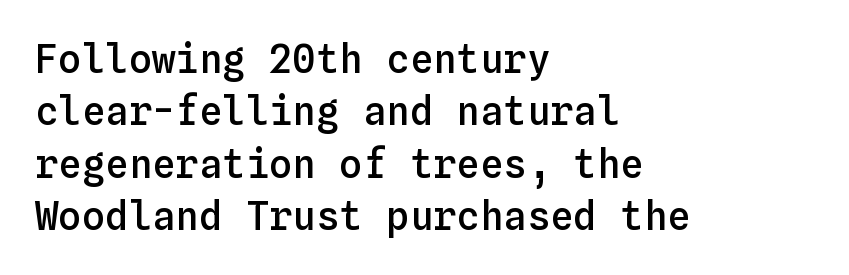
The face used here is rendered with its standard letterfit. Descender tails drop into unmarked territory. Notice the strokes are somewhat thickened but not fully heavy: this is a semibold. The letters stand upright; this is a roman face. Every row of glyphs begins at an identical x-position on the left. The vertical gap from one line to the next is medium.
